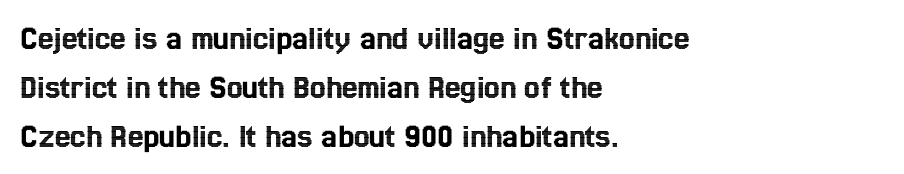
Designer's note — italics off, roman on. Baseline-to-baseline distance is the conventional proportion of letter height. Do the characters align in a grid? No, the font is proportional. No extra tracking has been applied to these lines.
